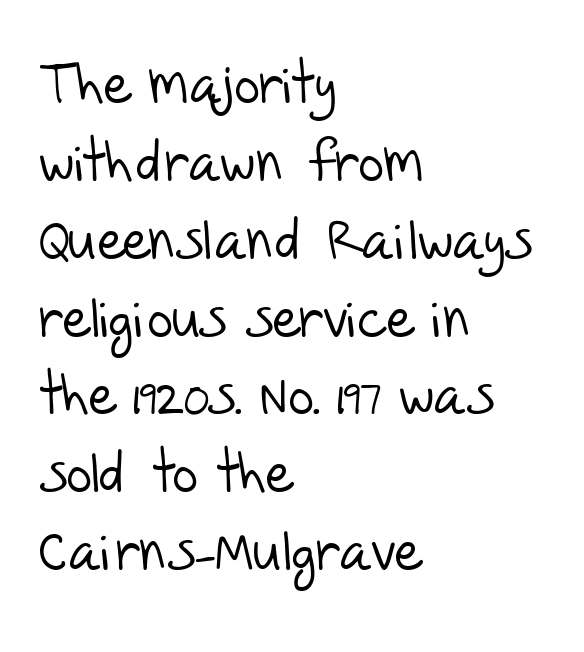
One glance says typical: line gaps are just what's usual. The characters display no serif detailing; their extremities are plain. Each letter keeps its own natural width here, so spacing adapts to shape. The weight would be labelled regular, book, light, or lighter still.
